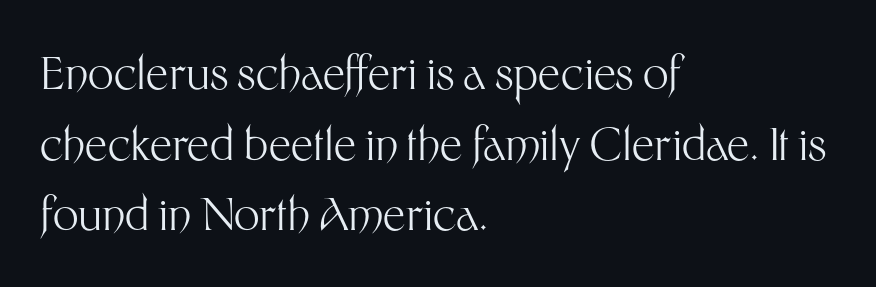
Q: Is the text bold? A: No.
Q: Is the text italic (slanted)? A: No, it is upright.
Q: Is the typeface a serif or a sans-serif typeface? A: Sans-serif.
Q: Is the text underlined? A: No.
Q: How is the paragraph aligned? A: Left-aligned.
Q: Is the spacing between letters normal or unusually wide? A: Normal.
Q: Is the spacing between lines tight, normal or loose? A: Normal.
Q: Width (condensed, normal, or wide)? A: Normal.
Q: Stroke contrast? A: Medium.
Q: x-height? A: Medium.
Q: Monospaced? A: No.
